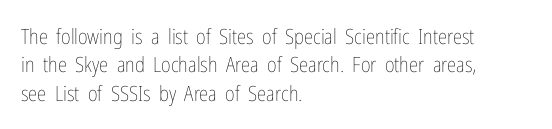
Q: Is the text bold? A: No.
Q: Is the text italic (slanted)? A: No, it is upright.
Q: Is the text underlined? A: No.
Q: How is the paragraph aligned? A: Left-aligned.
Q: Is the spacing between letters normal or unusually wide? A: Normal.
Q: Is the spacing between lines tight, normal or loose? A: Normal.
